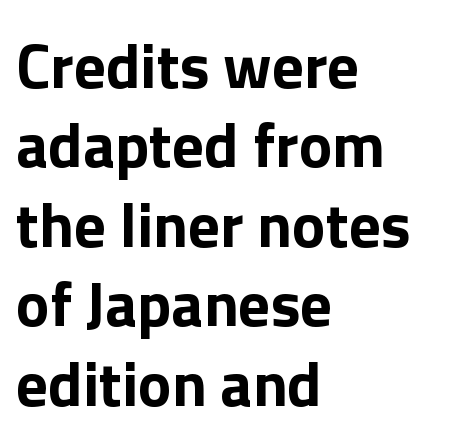
{"serif": "no", "italic": "no", "bold": "yes", "weight": "bold", "width": "normal", "x_height": "medium", "monospaced": "no", "underline": "no", "align": "left", "line_spacing": "normal", "line_spacing_ratio": 1.26, "letter_spacing": "normal", "letter_spacing_em": 0.0, "glyph_px": 63}
